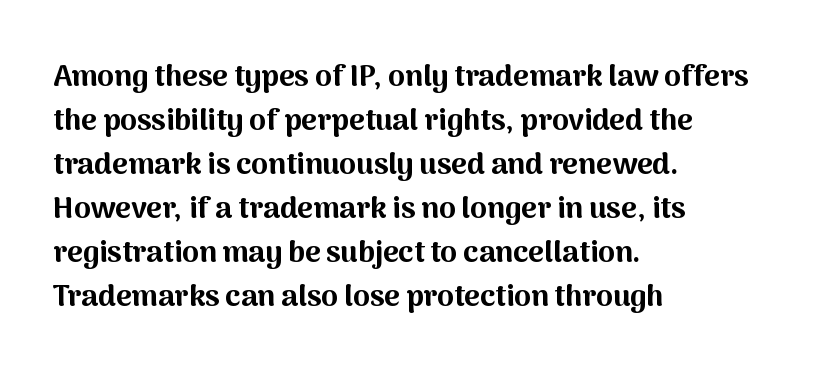
Q: Is the text bold? A: Yes.
Q: Is the text italic (slanted)? A: No, it is upright.
Q: Is the typeface a serif or a sans-serif typeface? A: Sans-serif.
Q: Is the text underlined? A: No.
Q: How is the paragraph aligned? A: Left-aligned.
Q: Is the spacing between letters normal or unusually wide? A: Normal.
Q: Is the spacing between lines tight, normal or loose? A: Normal.
Q: Width (condensed, normal, or wide)? A: Normal.
Q: Stroke contrast? A: Medium.
Q: x-height? A: Medium.
Q: Monospaced? A: No.
